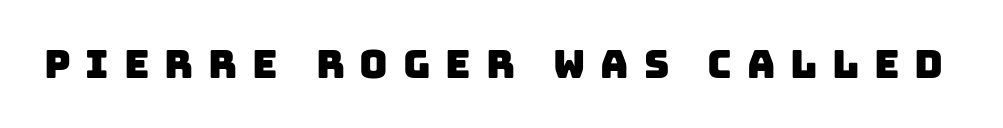
{"serif": "no", "width": "normal", "stroke_contrast": "low", "x_height": "large", "monospaced": "no", "underline": "no", "letter_spacing": "wide", "letter_spacing_em": 0.38, "glyph_px": 39}
